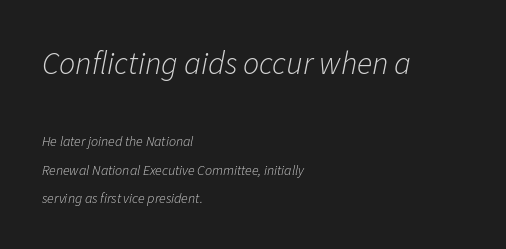
Q: Is the text bold? A: No.
Q: Is the text italic (slanted)? A: Yes, it leans right by about 11 degrees.
Q: Is the text underlined? A: No.
Q: How is the paragraph aligned? A: Left-aligned.
Q: Is the spacing between letters normal or unusually wide? A: Normal.
Q: Is the spacing between lines tight, normal or loose? A: Loose.
Q: Which block of text is set in a larger size, the first (top) or the second (bottom)? A: The first (top) one.
Q: Width (condensed, normal, or wide)? A: Normal.
Q: Stroke contrast? A: Low.
Q: x-height? A: Medium.
Q: Monospaced? A: No.
